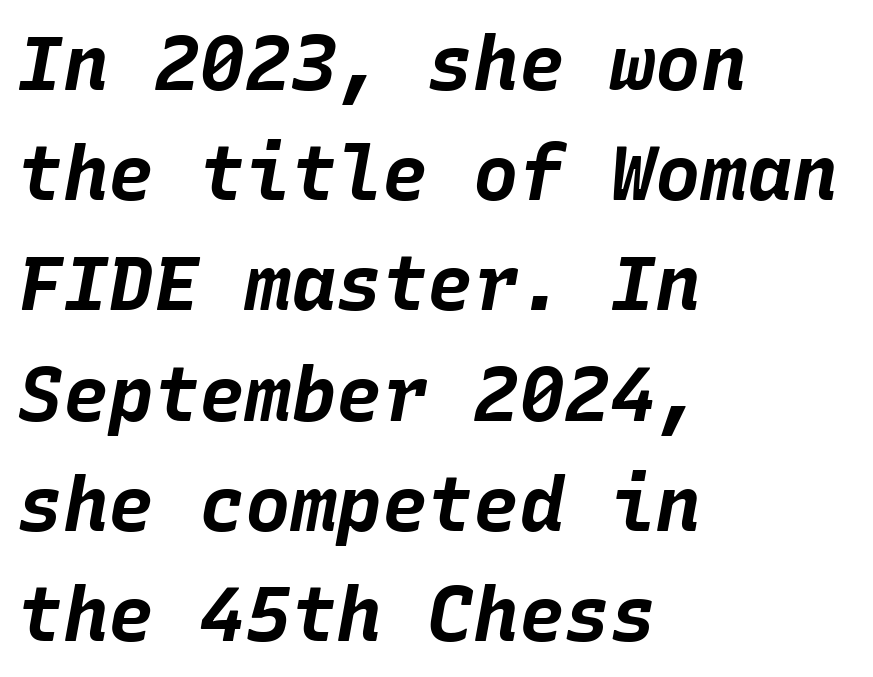
Leftover space on each line is placed entirely after the last word. Slant detected: the letters are inclined. The block of text has a typical density, with ordinary space between rows. Spacing verdict: monospaced, one width for all characters.
